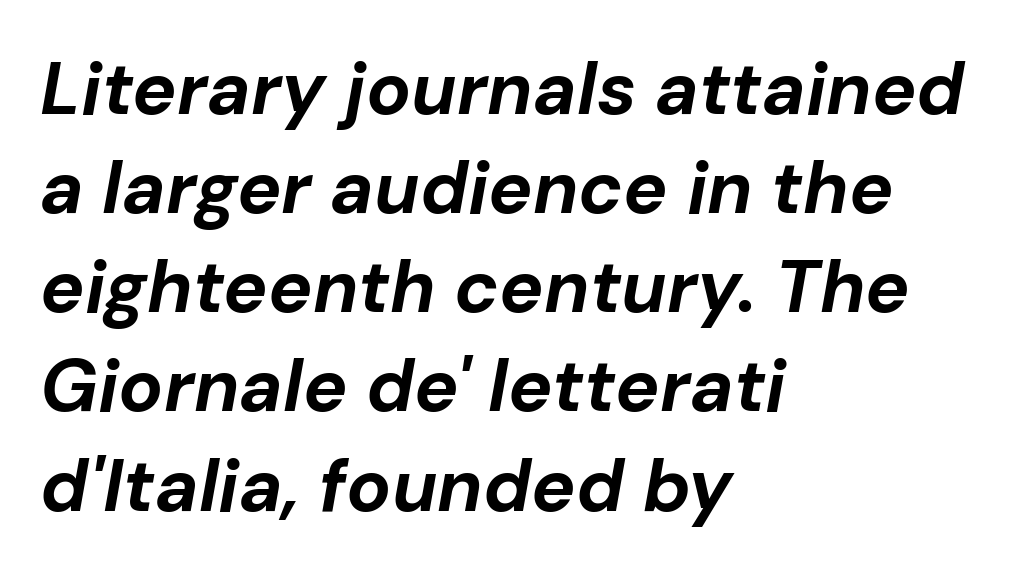
Q: Is the text bold? A: Yes.
Q: Is the text italic (slanted)? A: Yes, it leans right by about 10 degrees.
Q: Is the text underlined? A: No.
Q: How is the paragraph aligned? A: Left-aligned.
Q: Is the spacing between letters normal or unusually wide? A: Normal.
Q: Is the spacing between lines tight, normal or loose? A: Normal.
Q: Width (condensed, normal, or wide)? A: Normal.
Q: Stroke contrast? A: Low.
Q: x-height? A: Medium.
Q: Monospaced? A: No.
